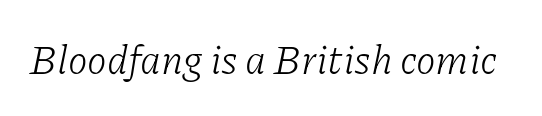
Q: Is the text bold? A: No.
Q: Is the text italic (slanted)? A: Yes, it leans right by about 11 degrees.
Q: Is the typeface a serif or a sans-serif typeface? A: Serif.
Q: Is the text underlined? A: No.
Q: Is the spacing between letters normal or unusually wide? A: Normal.
Q: Width (condensed, normal, or wide)? A: Normal.
Q: Stroke contrast? A: Low.
Q: x-height? A: Medium.
Q: Monospaced? A: No.
